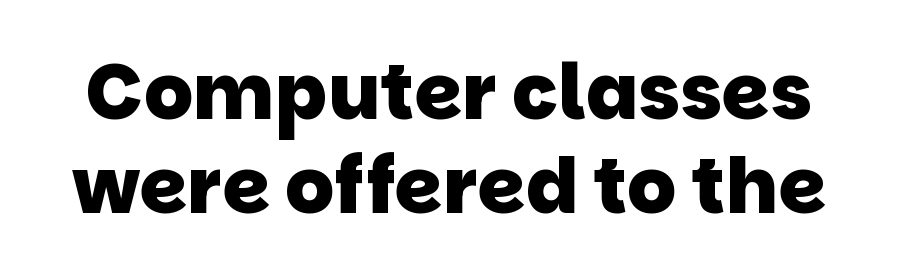
{"serif": "no", "bold": "yes", "weight": "heavy", "width": "normal", "stroke_contrast": "low", "x_height": "large", "monospaced": "no", "underline": "no", "line_spacing_ratio": 1.22, "letter_spacing": "normal", "letter_spacing_em": 0.0, "glyph_px": 77}
